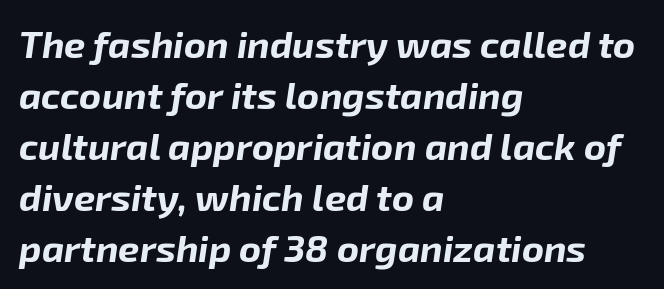
The image shows 38 px bold type, italic (leaning right); set left-aligned, normal line spacing (1.34x), normal letter spacing, not underlined; low stroke contrast and a medium x-height.
